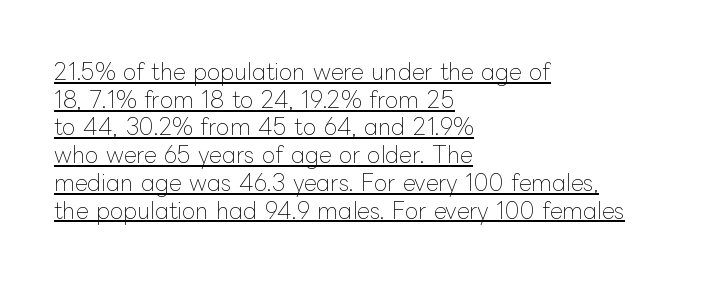
Q: Is the text bold? A: No.
Q: Is the text italic (slanted)? A: No, it is upright.
Q: Is the text underlined? A: Yes.
Q: How is the paragraph aligned? A: Left-aligned.
Q: Is the spacing between letters normal or unusually wide? A: Normal.
Q: Is the spacing between lines tight, normal or loose? A: Normal.
